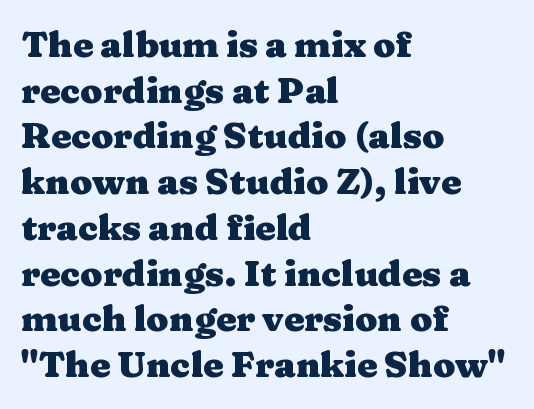
Character widths vary here, with narrow letters taking less room than wide ones. Is the type bold? Yes — the strokes are clearly thick and heavy. What kind of face is this? One with serifs. Quick note: not italic, upright. Here the glyphs are tracked normally, forming tight word shapes. Rule under the text: the space is simply empty.
